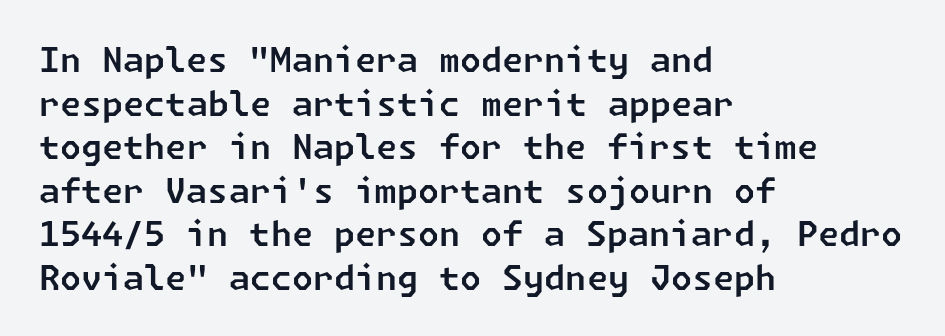
{"serif": "no", "width": "normal", "stroke_contrast": "low", "x_height": "medium", "underline": "no", "align": "left", "line_spacing": "normal", "line_spacing_ratio": 1.28, "letter_spacing": "normal", "letter_spacing_em": 0.0, "glyph_px": 34}
